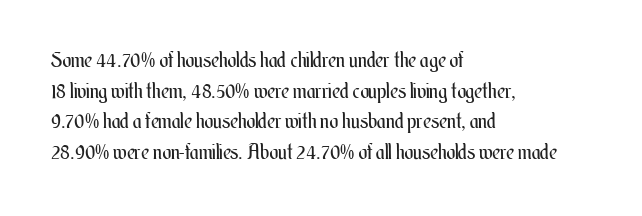
Q: Is the text bold? A: No.
Q: Is the text italic (slanted)? A: No, it is upright.
Q: Is the text underlined? A: No.
Q: How is the paragraph aligned? A: Left-aligned.
Q: Is the spacing between letters normal or unusually wide? A: Normal.
Q: Is the spacing between lines tight, normal or loose? A: Normal.
